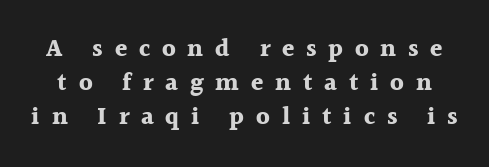
Q: Is the text bold? A: Yes.
Q: Is the text italic (slanted)? A: No, it is upright.
Q: Is the text underlined? A: No.
Q: Is the spacing between letters normal or unusually wide? A: Unusually wide.
Q: Is the spacing between lines tight, normal or loose? A: Normal.
